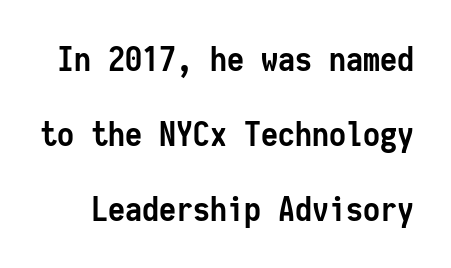
Do the characters align in a grid? Yes, the font is monospaced. The glyphs are unaccompanied by any horizontal stroke below them. A sans-serif font was chosen for this passage. The passage shown is emphatically bold. If you measured baseline to baseline, you'd find a long distance.
